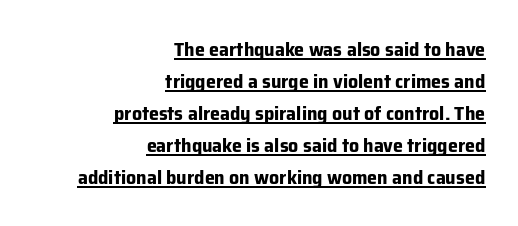
Characters remain perfectly vertical along every line. Line ends are locked; line starts wander. Is there an underline? Yes — a line sits under the letters. Each word holds together tightly as a unit, with standard inter-letter gaps. Vertical spacing — default.
